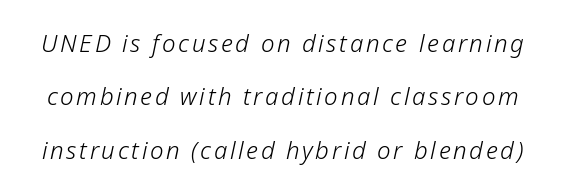
Interline gaps are noticeably wide in this sample. The glyphs look as if they've been sheared to an angle. The font sits on the lighter half of the weight spectrum, regular included. Bare-footed words on every line.
